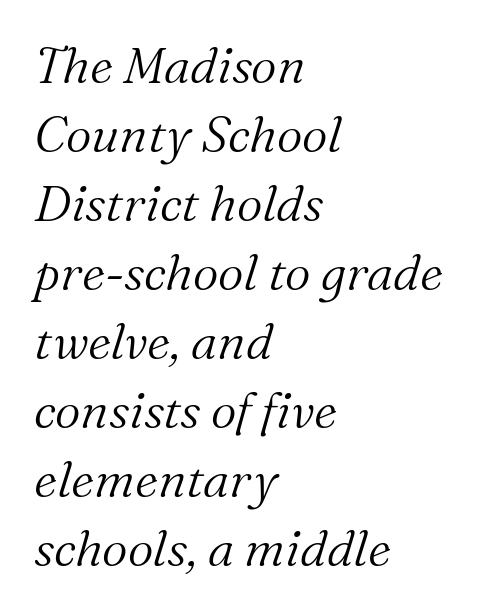
This sample uses a serif face. Each word holds together tightly as a unit, with standard inter-letter gaps. The ragged edge is on the right, which tells us the setting is flush left. No chunkiness to these letters — they're not bold. It's the slanting kind of type.
